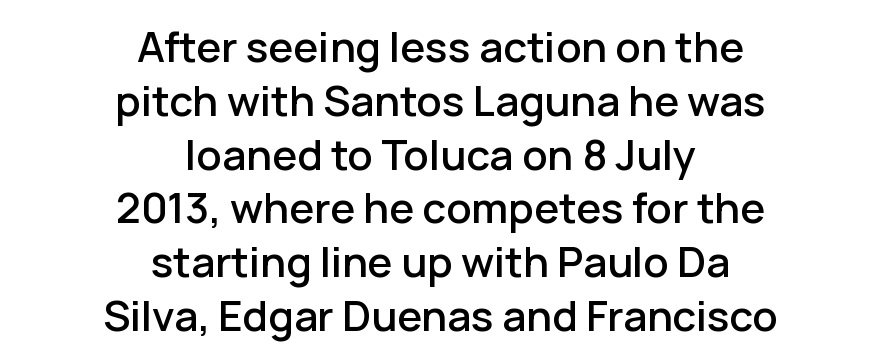
These lines are rendered in a variable-pitch font. A typesetter would call this leading conventional body-copy spacing. A typesetter would call this zero additional tracking. Descenders are the only things crossing below the line.
